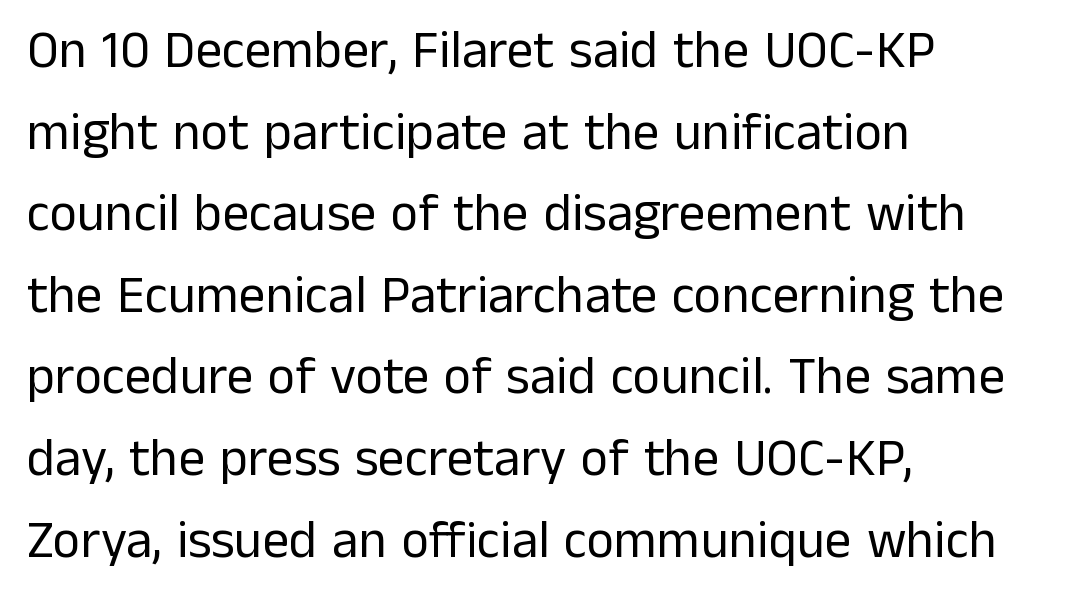
{"serif": "no", "italic": "no", "bold": "no", "weight": "regular", "width": "normal", "stroke_contrast": "low", "x_height": "medium", "monospaced": "no", "underline": "no", "align": "left", "line_spacing": "normal", "line_spacing_ratio": 1.54, "letter_spacing": "normal", "letter_spacing_em": 0.0, "glyph_px": 53}
